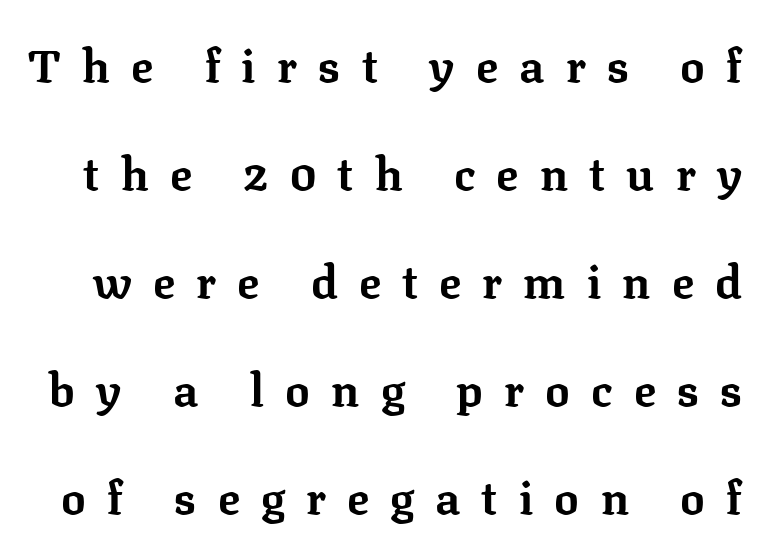
{"serif": "yes", "italic": "no", "bold": "yes", "weight": "bold", "width": "normal", "stroke_contrast": "low", "x_height": "medium", "monospaced": "no", "underline": "no", "line_spacing": "loose", "line_spacing_ratio": 2.35, "letter_spacing": "wide", "letter_spacing_em": 0.46, "glyph_px": 46}
